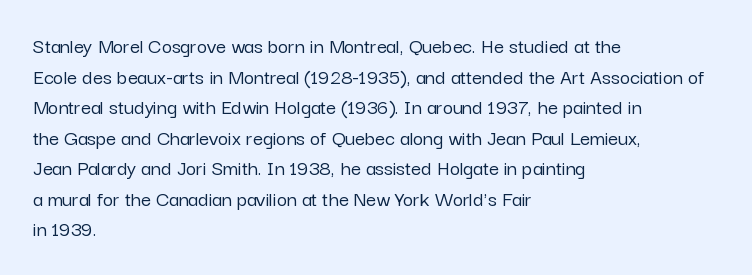
If you drew a line through each stem, it would be perfectly vertical. Honestly, the letter spacing is just normal — you wouldn't notice it. The words here are not underlined. Notice how the passage keeps a crisp vertical edge on the left only. Interline gaps are of average width in this sample.
